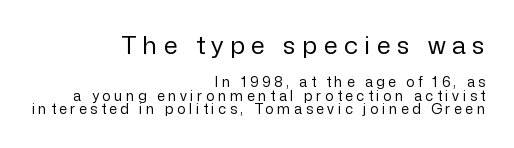
Q: Is the text bold? A: No.
Q: Is the text italic (slanted)? A: No, it is upright.
Q: Is the text underlined? A: No.
Q: How is the paragraph aligned? A: Right-aligned.
Q: Is the spacing between letters normal or unusually wide? A: Unusually wide.
Q: Is the spacing between lines tight, normal or loose? A: Tight.
Q: Which block of text is set in a larger size, the first (top) or the second (bottom)? A: The first (top) one.
